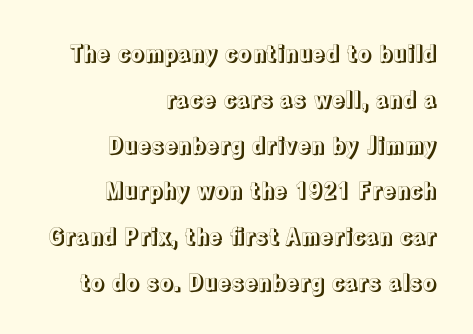
Q: Is the text italic (slanted)? A: No, it is upright.
Q: Is the text underlined? A: No.
Q: How is the paragraph aligned? A: Right-aligned.
Q: Is the spacing between letters normal or unusually wide? A: Normal.
Q: Is the spacing between lines tight, normal or loose? A: Loose.
